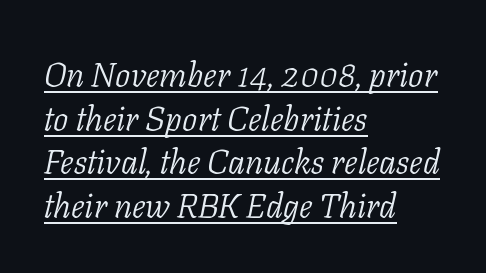
The image shows 34 px light serif type, italic (leaning right); set left-aligned, normal line spacing (1.28x), normal letter spacing, underlined; low stroke contrast and a medium x-height.
